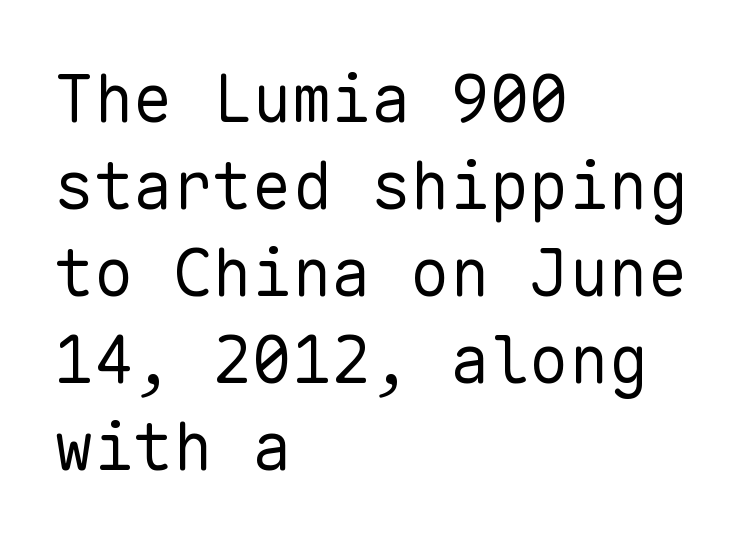
These lines are rendered in a fixed-pitch font. In CSS terms this would be text-align: left. Stems here are at most as thick as an everyday book face. Type without underlining. The typography opts for an upright posture over an oblique one.
